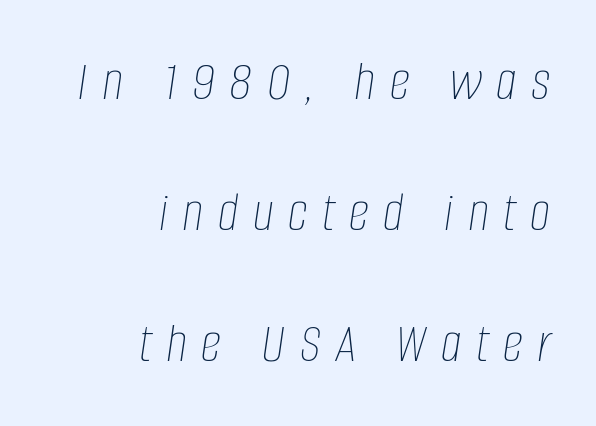
Which margin do the lines hug? The right one — the left edge is uneven. Characters follow at a spacing far wider than the type designer built in. The space beneath each line is pristine and unruled. How would I describe the line gaps? Wide and relaxed. These lines were composed using italics.
